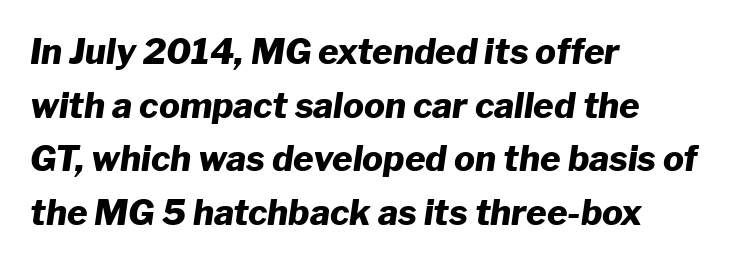
Q: Is the text bold? A: Yes.
Q: Is the text italic (slanted)? A: Yes, it leans right by about 8 degrees.
Q: Is the text underlined? A: No.
Q: How is the paragraph aligned? A: Left-aligned.
Q: Is the spacing between letters normal or unusually wide? A: Normal.
Q: Is the spacing between lines tight, normal or loose? A: Normal.
Q: Width (condensed, normal, or wide)? A: Normal.
Q: Stroke contrast? A: Low.
Q: x-height? A: Medium.
Q: Monospaced? A: No.
